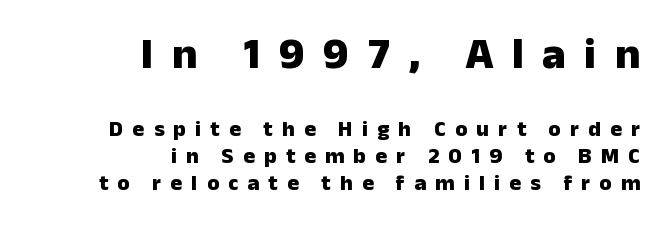
Q: Is the text bold? A: Yes.
Q: Is the text italic (slanted)? A: No, it is upright.
Q: Is the typeface a serif or a sans-serif typeface? A: Sans-serif.
Q: Is the text underlined? A: No.
Q: How is the paragraph aligned? A: Right-aligned.
Q: Is the spacing between letters normal or unusually wide? A: Unusually wide.
Q: Which block of text is set in a larger size, the first (top) or the second (bottom)? A: The first (top) one.
Q: Width (condensed, normal, or wide)? A: Normal.
Q: Stroke contrast? A: Low.
Q: x-height? A: Medium.
Q: Monospaced? A: No.
